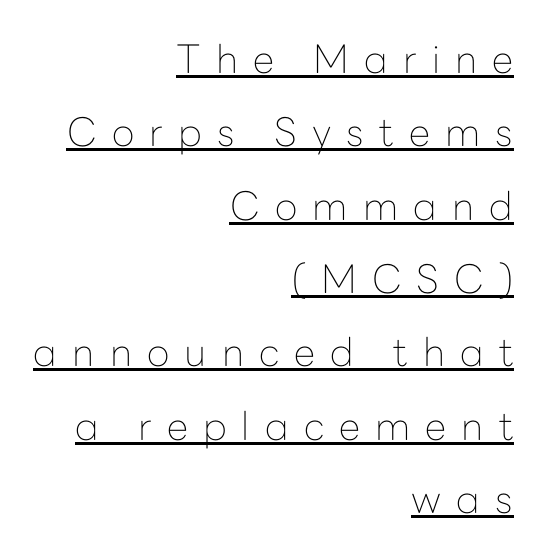
These lines are composed in type without serifs. The typesetting does not lean heavy: it is not bold. Underline: present. Inter-character spacing is expanded well beyond the font's built-in metrics. Italic? Not at all — the glyphs are vertical. Teacher's note: observe the even right margin — that is flush-right alignment.
